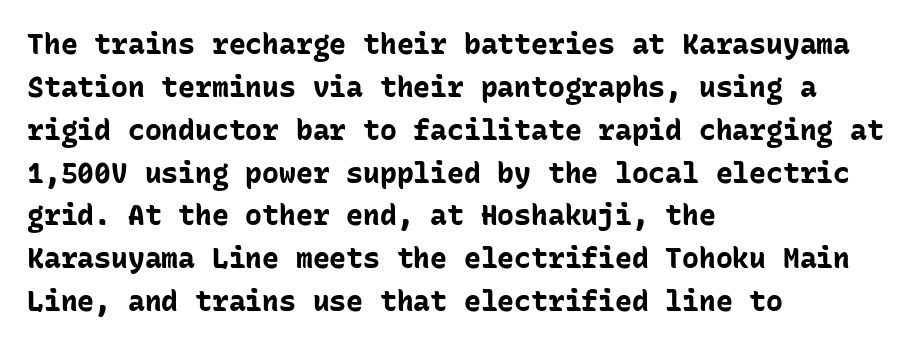
The image shows 28 px bold sans-serif type, upright, monospaced; set left-aligned, normal line spacing (1.53x), normal letter spacing, not underlined; low stroke contrast and a medium x-height.
